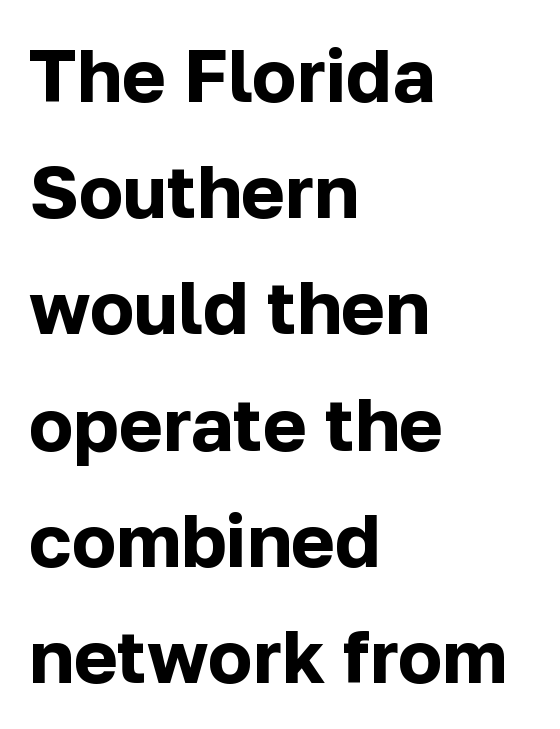
The image shows 74 px bold sans-serif type, upright; set left-aligned, normal line spacing (1.57x), normal letter spacing, not underlined; low stroke contrast and a medium x-height.
